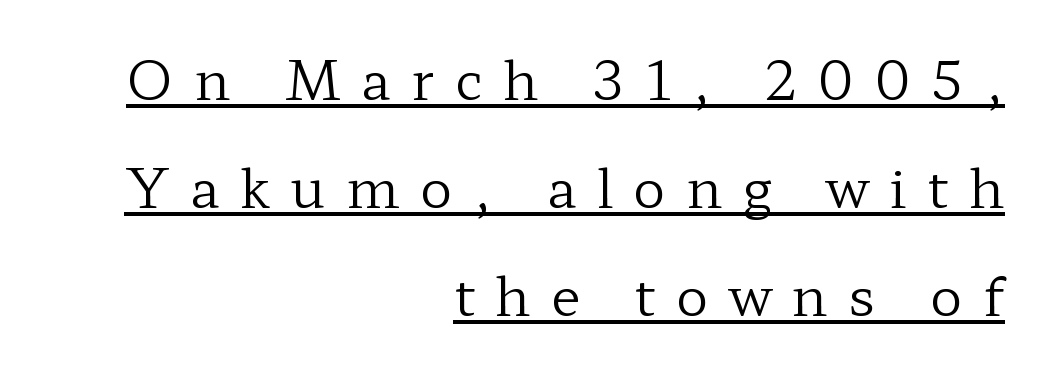
The image shows 54 px regular-weight, wide serif type, upright; set right-aligned, loose line spacing (2.0x), unusually wide letter spacing (+0.38 em), underlined; low stroke contrast and a medium x-height.
